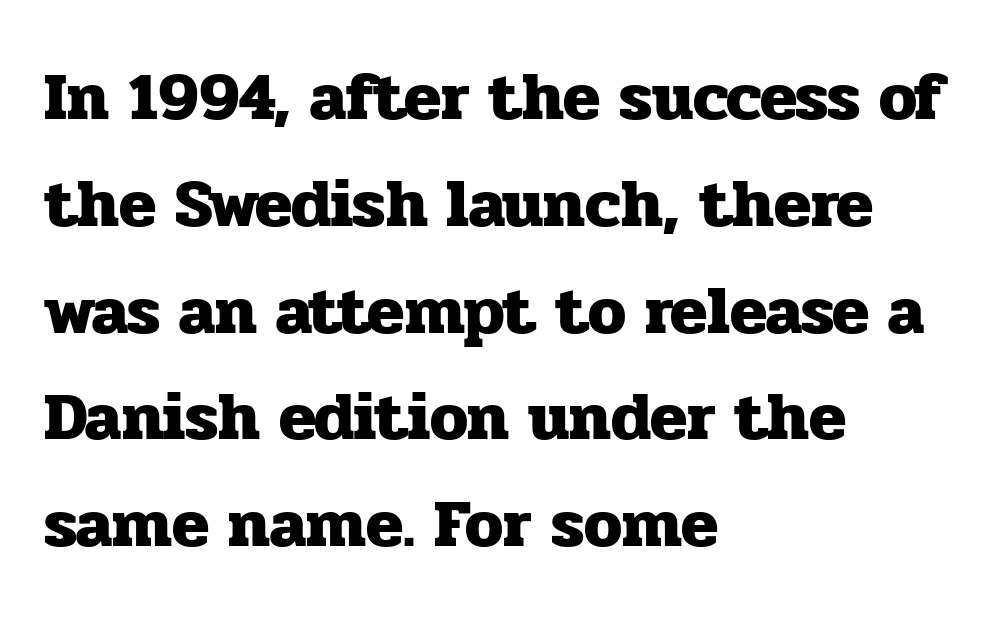
The image shows 68 px heavy serif type, upright; set left-aligned, normal line spacing (1.57x), normal letter spacing, not underlined; low stroke contrast and a medium x-height.
